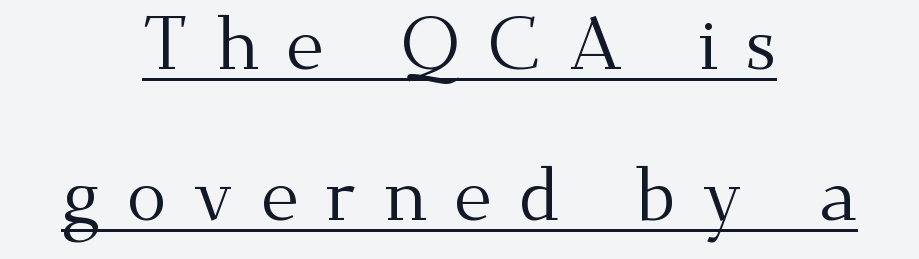
The image shows 75 px regular-weight serif type, upright; set centered, loose line spacing (2.01x), unusually wide letter spacing (+0.35 em), underlined; medium stroke contrast and a small x-height.
